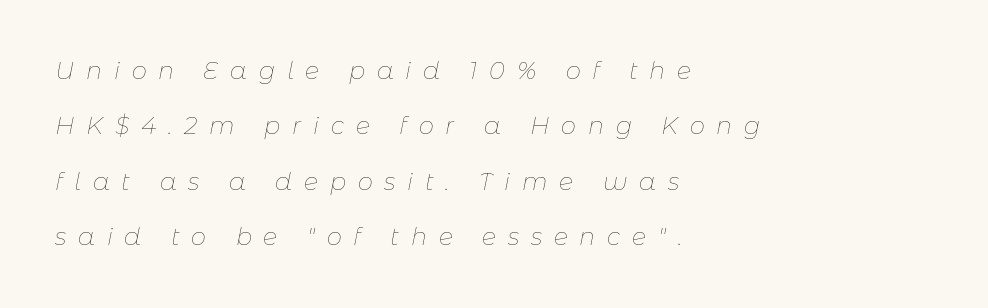
The weight tops out at a normal text grade. Slanted lettering throughout. What stands out about the letter spacing? Its width — letters are far apart. Rule under the text: the space is simply empty. Each new line begins a long way beneath the previous one.
